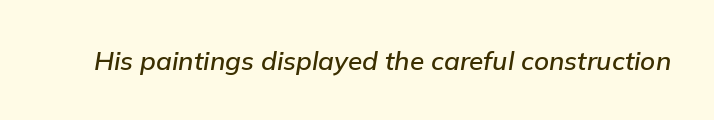
Q: Is the text italic (slanted)? A: Yes, it leans right by about 9 degrees.
Q: Is the text underlined? A: No.
Q: Is the spacing between letters normal or unusually wide? A: Normal.
